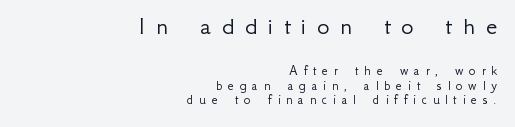
{"italic": "no", "bold": "no", "underline": "no", "align": "right", "line_spacing": "tight", "line_spacing_ratio": 1.05, "letter_spacing": "wide", "letter_spacing_em": 0.41, "larger_block": "first", "size_ratio": 1.86, "glyph_px": 26}
